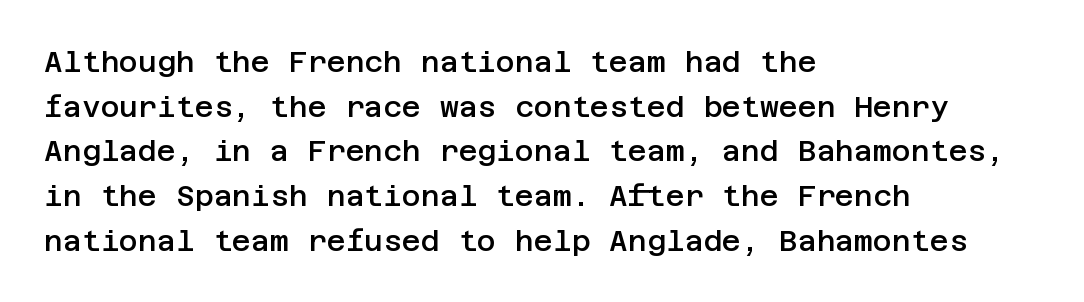
{"serif": "no", "italic": "no", "bold": "semi", "weight": "semibold", "width": "normal", "stroke_contrast": "low", "x_height": "large", "underline": "no", "align": "left", "line_spacing": "normal", "line_spacing_ratio": 1.54, "letter_spacing": "normal", "letter_spacing_em": 0.0, "glyph_px": 29}
